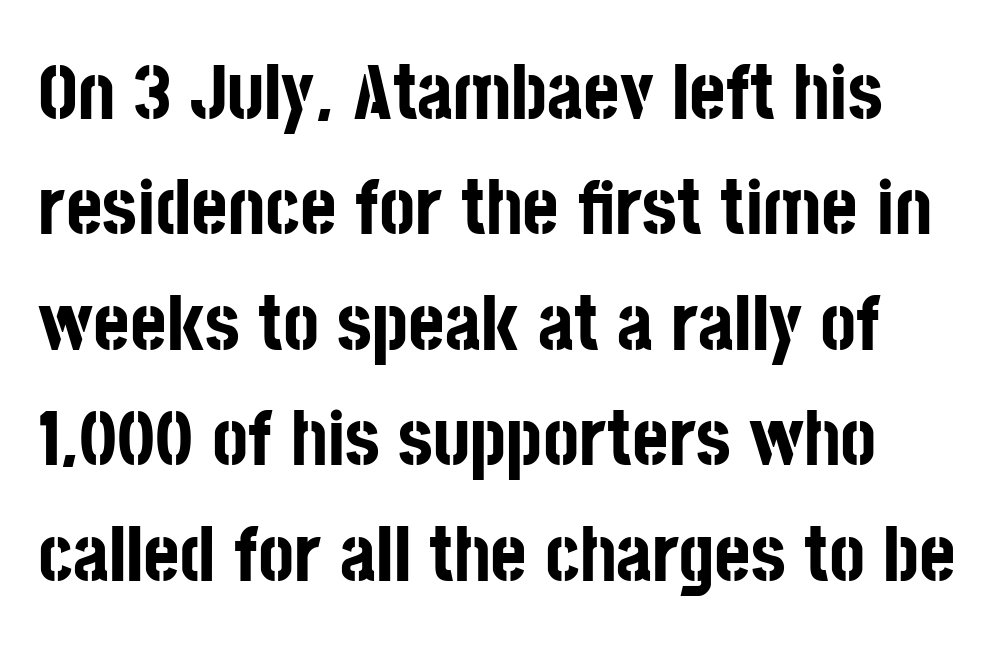
{"serif": "no", "italic": "no", "bold": "yes", "weight": "bold", "width": "condensed", "stroke_contrast": "low", "x_height": "large", "monospaced": "no", "underline": "no", "line_spacing": "normal", "line_spacing_ratio": 1.48, "letter_spacing": "normal", "letter_spacing_em": 0.0, "glyph_px": 78}
